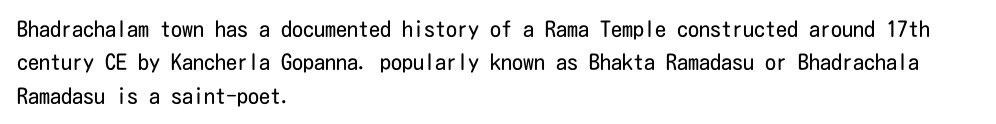
{"italic": "no", "bold": "no", "underline": "no", "align": "left", "line_spacing": "normal", "line_spacing_ratio": 1.52, "letter_spacing": "normal", "letter_spacing_em": 0.0, "glyph_px": 22}
